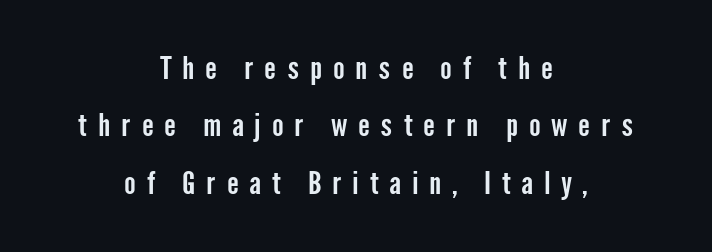
{"serif": "no", "italic": "no", "width": "condensed", "stroke_contrast": "low", "x_height": "medium", "monospaced": "no", "underline": "no", "align": "center", "line_spacing_ratio": 1.85, "letter_spacing": "wide", "letter_spacing_em": 0.35, "glyph_px": 31}
